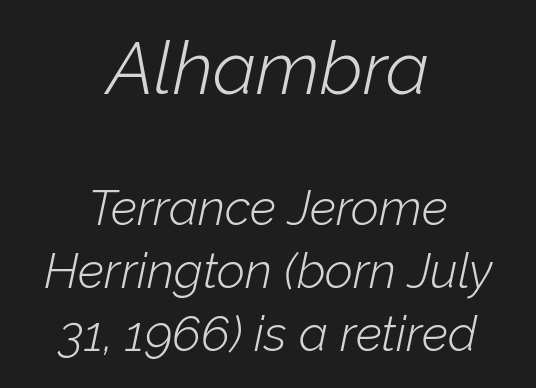
Is this a fixed-width face? No — the glyphs have proportional, varying widths. Italic: yes, the glyphs are oblique. A normal amount of white space separates one row of letters from the next. Default kerning and tracking; the words read as compact shapes. Does the bottom block carry the larger type? No, the top block does.
